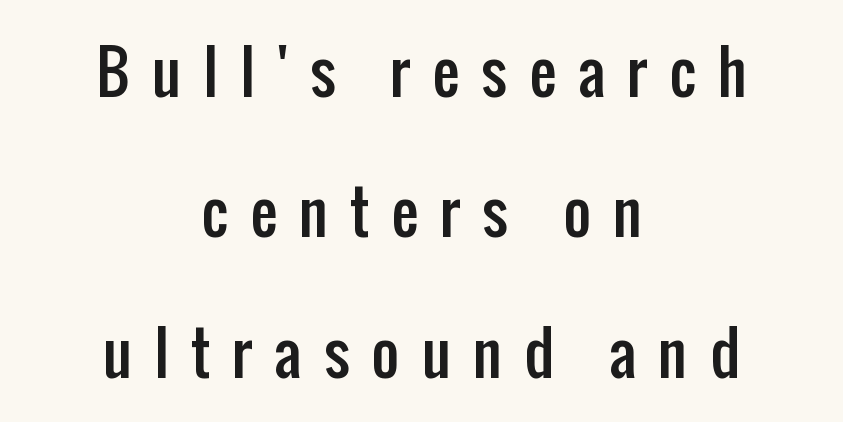
The strip under each line holds only bare page. Here the designer chose a conventional face with non-uniform glyph widths. This sample is center-justified, so both line endings float freely. Compared with typical body copy, the letter spacing here is much looser. Examine the stroke ends and you'll find no serifs.
